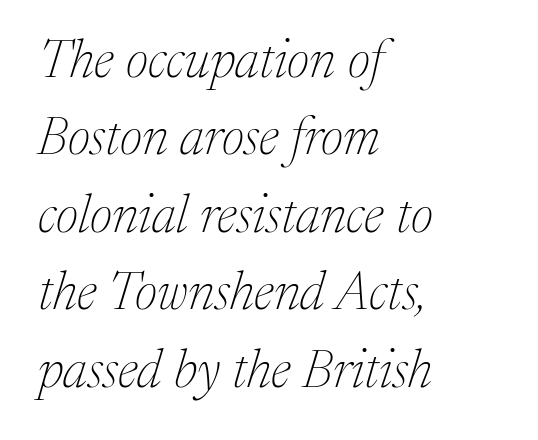
Heft: none added — not bold. Teacher's note: observe the even left margin — that is flush-left alignment. Old-style or modern, the face here clearly has serifs. Looks like regular typesetting: each glyph gets only the width it needs.
